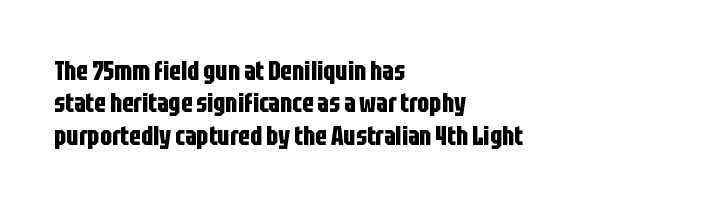
Interline gaps are of average width in this sample. Words float on clear page, feet unadorned. Weight check: bold — yes, fully. These lines were composed using upright roman letters.
